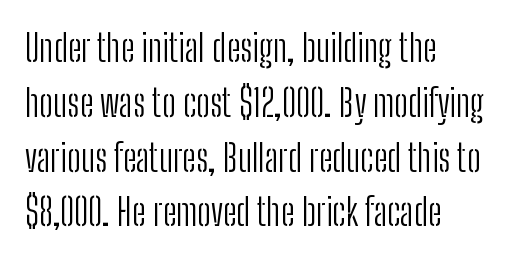
Q: Is the text bold? A: No.
Q: Is the text italic (slanted)? A: No, it is upright.
Q: Is the typeface a serif or a sans-serif typeface? A: Sans-serif.
Q: Is the text underlined? A: No.
Q: How is the paragraph aligned? A: Left-aligned.
Q: Is the spacing between letters normal or unusually wide? A: Normal.
Q: Is the spacing between lines tight, normal or loose? A: Normal.
Q: Width (condensed, normal, or wide)? A: Condensed.
Q: Stroke contrast? A: Low.
Q: x-height? A: Medium.
Q: Monospaced? A: No.
